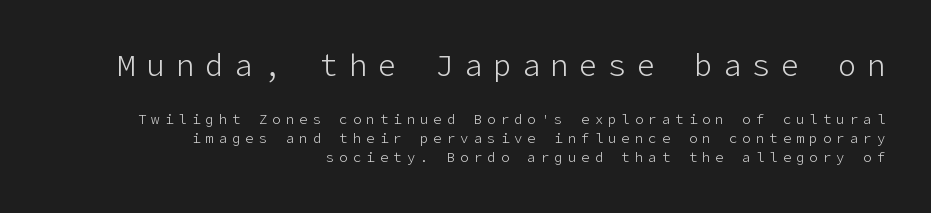
The image shows 30 px light sans-serif type, upright; set right-aligned, normal line spacing (1.35x), unusually wide letter spacing (+0.36 em), not underlined; the first (top) block is 2.14x larger; low stroke contrast and a medium x-height.
